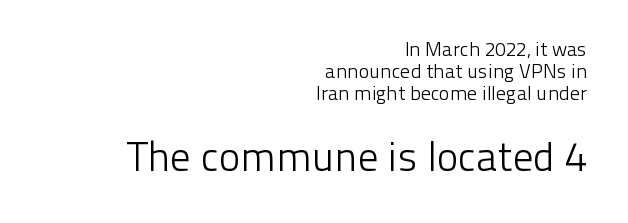
Q: Is the text bold? A: No.
Q: Is the text italic (slanted)? A: No, it is upright.
Q: Is the typeface a serif or a sans-serif typeface? A: Sans-serif.
Q: Is the text underlined? A: No.
Q: How is the paragraph aligned? A: Right-aligned.
Q: Is the spacing between letters normal or unusually wide? A: Normal.
Q: Is the spacing between lines tight, normal or loose? A: Tight.
Q: Which block of text is set in a larger size, the first (top) or the second (bottom)? A: The second (bottom) one.
Q: Width (condensed, normal, or wide)? A: Normal.
Q: Stroke contrast? A: Low.
Q: x-height? A: Medium.
Q: Monospaced? A: No.
